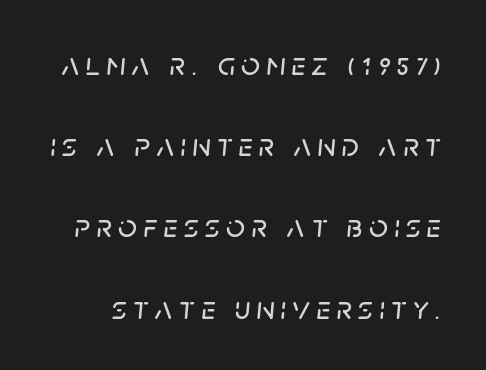
{"italic": "yes", "lean": "right", "slant_degrees": 5, "width": "normal", "stroke_contrast": "low", "x_height": "large", "monospaced": "no", "underline": "no", "line_spacing": "loose", "line_spacing_ratio": 2.46, "glyph_px": 33}
